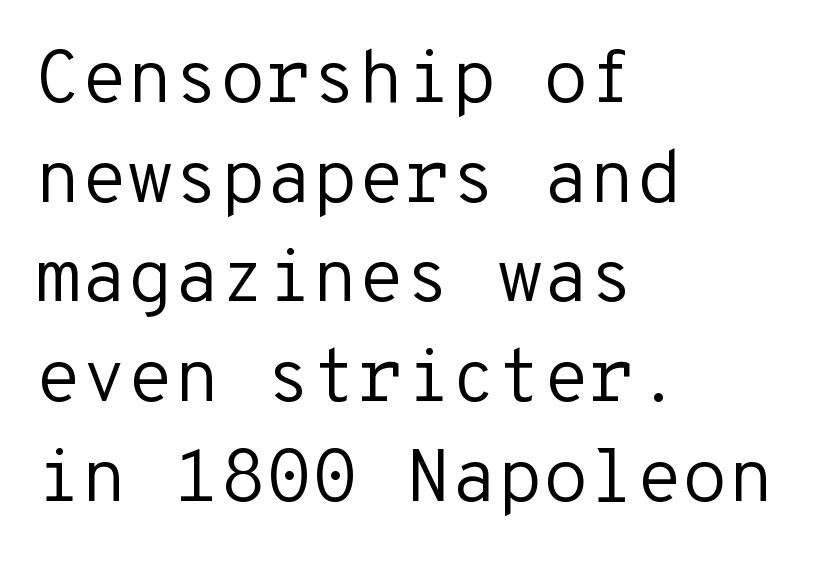
The image shows 75 px regular-weight sans-serif type, upright, monospaced; set left-aligned, normal line spacing (1.33x), normal letter spacing, not underlined; low stroke contrast and a medium x-height.
